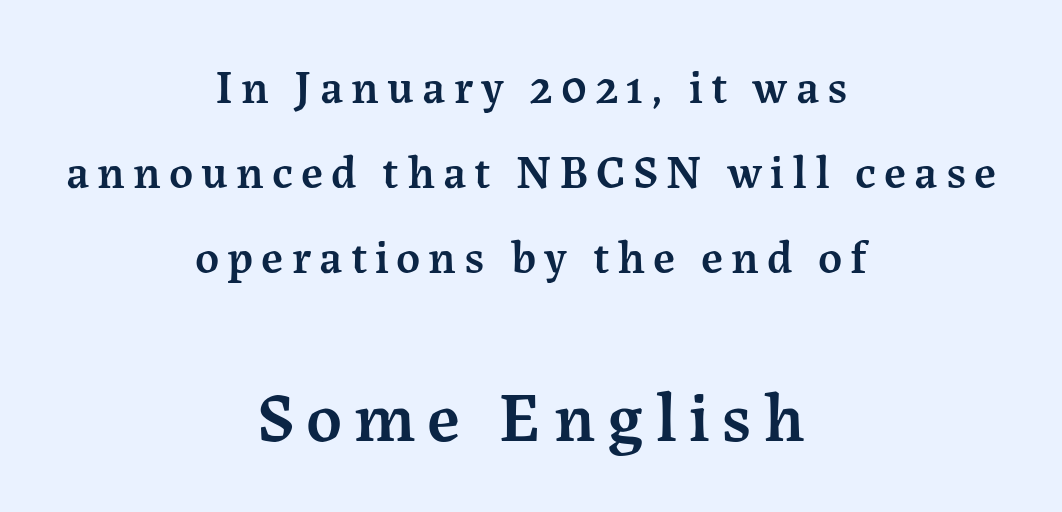
Rendered with straight, roman letterforms. Here the second block reads like a headline and the first like body copy. Centered paragraph, ragged on both sides. You can tell from the footed stems that serif type was used.
